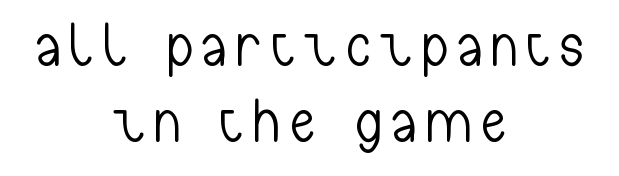
{"serif": "no", "italic": "no", "bold": "no", "weight": "light", "width": "condensed", "stroke_contrast": "low", "x_height": "medium", "monospaced": "no", "underline": "no", "align": "center", "line_spacing": "normal", "line_spacing_ratio": 1.25, "glyph_px": 61}
